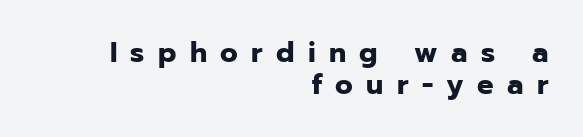
Q: Is the text bold? A: Yes.
Q: Is the text italic (slanted)? A: No, it is upright.
Q: Is the typeface a serif or a sans-serif typeface? A: Sans-serif.
Q: Is the text underlined? A: No.
Q: How is the paragraph aligned? A: Right-aligned.
Q: Is the spacing between letters normal or unusually wide? A: Unusually wide.
Q: Is the spacing between lines tight, normal or loose? A: Tight.
Q: Width (condensed, normal, or wide)? A: Normal.
Q: Stroke contrast? A: Low.
Q: x-height? A: Medium.
Q: Monospaced? A: No.
